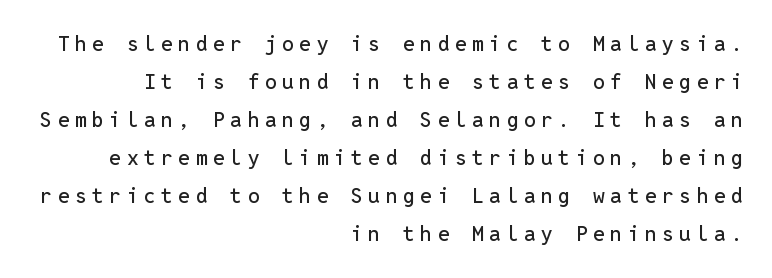
{"italic": "no", "underline": "no", "align": "right", "line_spacing_ratio": 1.81, "letter_spacing": "wide", "letter_spacing_em": 0.26, "glyph_px": 21}
